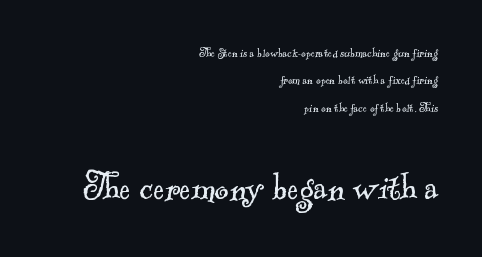
Q: Is the text bold? A: No.
Q: Is the typeface a serif or a sans-serif typeface? A: Serif.
Q: Is the text underlined? A: No.
Q: How is the paragraph aligned? A: Right-aligned.
Q: Is the spacing between letters normal or unusually wide? A: Normal.
Q: Is the spacing between lines tight, normal or loose? A: Loose.
Q: Which block of text is set in a larger size, the first (top) or the second (bottom)? A: The second (bottom) one.
Q: Width (condensed, normal, or wide)? A: Normal.
Q: x-height? A: Small.
Q: Monospaced? A: No.
